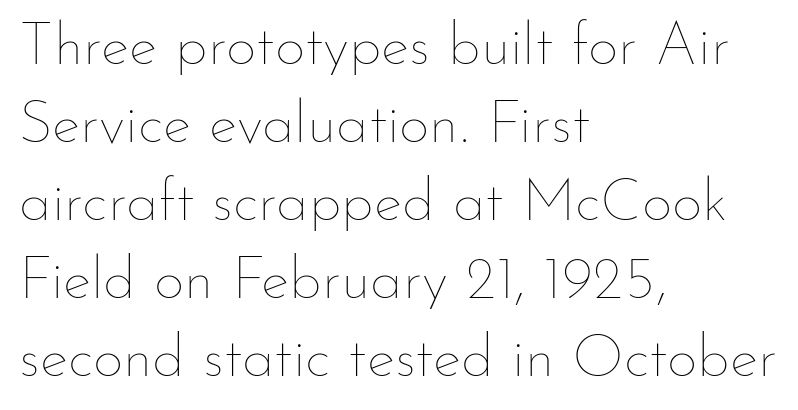
Q: Is the text bold? A: No.
Q: Is the text italic (slanted)? A: No, it is upright.
Q: Is the text underlined? A: No.
Q: How is the paragraph aligned? A: Left-aligned.
Q: Is the spacing between letters normal or unusually wide? A: Normal.
Q: Is the spacing between lines tight, normal or loose? A: Normal.
Q: Width (condensed, normal, or wide)? A: Normal.
Q: Stroke contrast? A: Low.
Q: x-height? A: Small.
Q: Monospaced? A: No.
